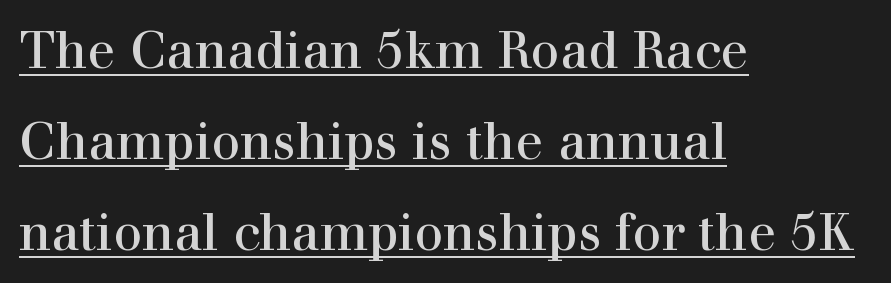
{"serif": "yes", "italic": "no", "bold": "no", "weight": "regular", "width": "normal", "stroke_contrast": "high", "x_height": "medium", "monospaced": "no", "underline": "yes", "align": "left", "line_spacing_ratio": 1.78, "letter_spacing": "normal", "letter_spacing_em": 0.0, "glyph_px": 51}
